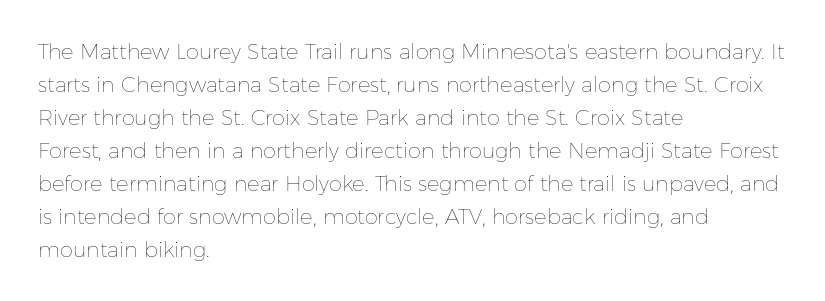
No italicization has been applied; the sample stays upright. This rendering features lettering with no underline. Summary of weight: not heavy and not bold. The typesetter chose a ragged-right arrangement here. The vertical gap from one line to the next is medium.
